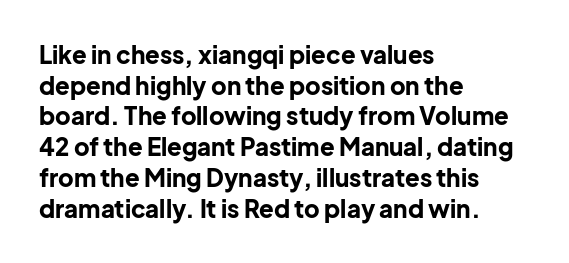
The image shows 24 px bold type, upright; set left-aligned, normal line spacing (1.28x), normal letter spacing, not underlined.
